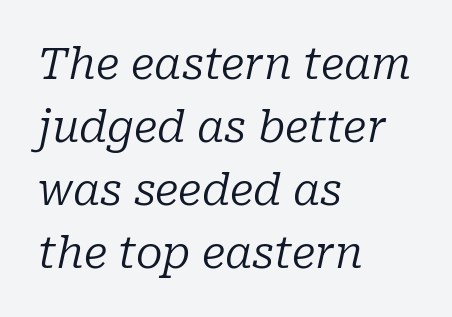
The compositor pushed each line to the left boundary. Decoration check: the copy has no underline. A normal amount of white space separates one row of letters from the next. These glyphs show unthickened strokes, regular width or finer. Here the glyphs are tracked normally, forming tight word shapes.
